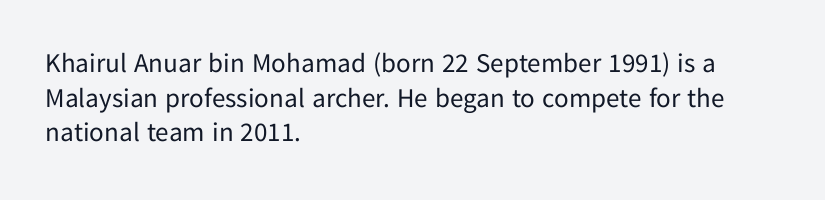
{"italic": "no", "bold": "no", "underline": "no", "align": "left", "line_spacing": "normal", "line_spacing_ratio": 1.28, "letter_spacing": "normal", "letter_spacing_em": 0.0, "glyph_px": 27}
